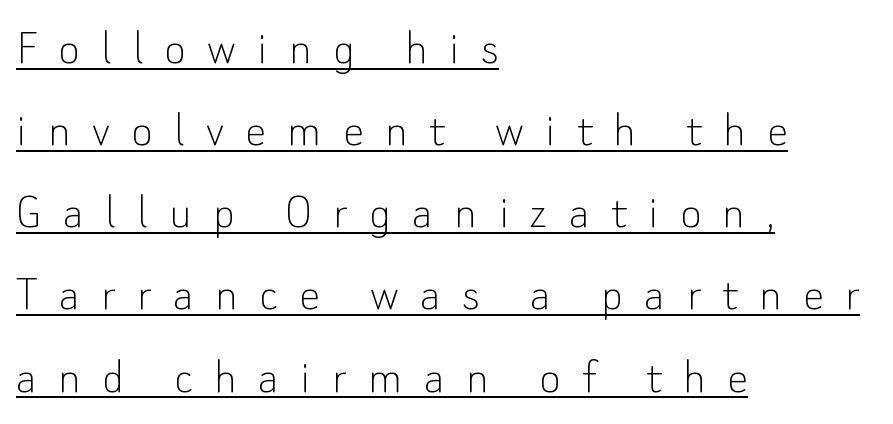
The image shows 52 px thin sans-serif type, upright; set left-aligned, normal line spacing (1.58x), unusually wide letter spacing (+0.41 em), underlined; low stroke contrast and a small x-height.
